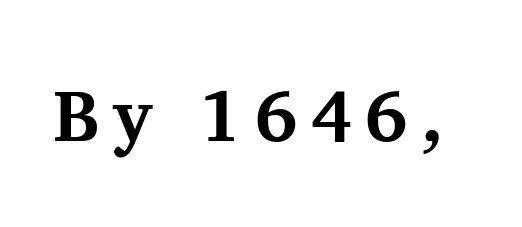
{"serif": "yes", "italic": "no", "bold": "yes", "weight": "bold", "width": "normal", "stroke_contrast": "medium", "x_height": "medium", "monospaced": "no", "underline": "no", "glyph_px": 73}
